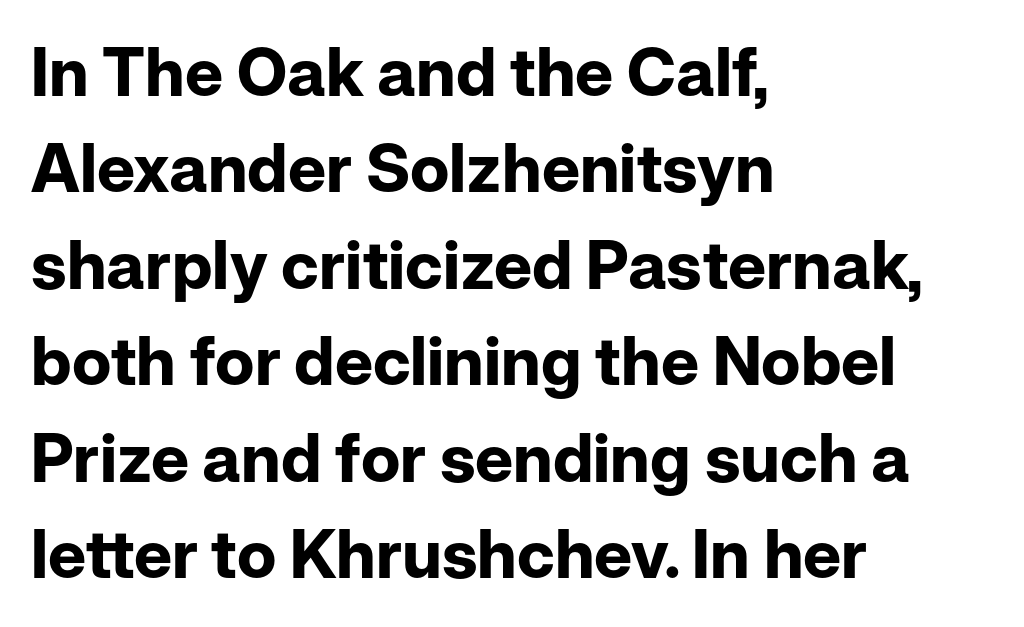
Q: Is the text bold? A: Yes.
Q: Is the text italic (slanted)? A: No, it is upright.
Q: Is the typeface a serif or a sans-serif typeface? A: Sans-serif.
Q: Is the text underlined? A: No.
Q: How is the paragraph aligned? A: Left-aligned.
Q: Is the spacing between letters normal or unusually wide? A: Normal.
Q: Is the spacing between lines tight, normal or loose? A: Normal.
Q: Width (condensed, normal, or wide)? A: Normal.
Q: Stroke contrast? A: Low.
Q: x-height? A: Medium.
Q: Monospaced? A: No.
